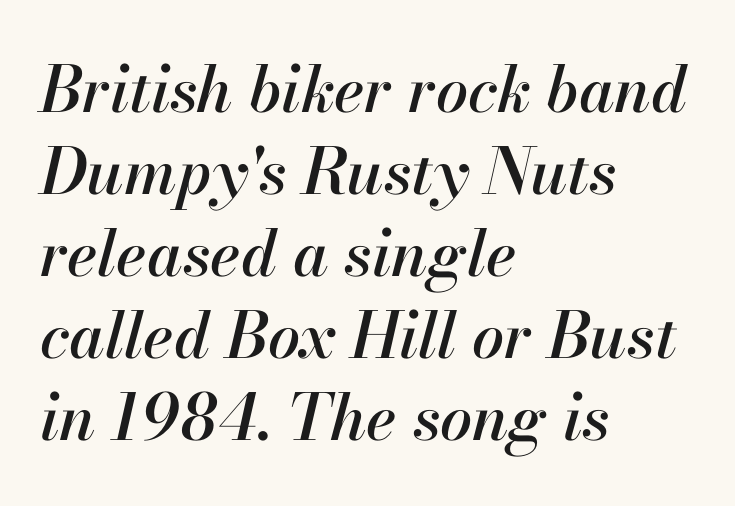
{"italic": "yes", "lean": "right", "slant_degrees": 13, "width": "normal", "stroke_contrast": "high", "x_height": "small", "monospaced": "no", "underline": "no", "align": "left", "line_spacing": "normal", "line_spacing_ratio": 1.28, "letter_spacing": "normal", "letter_spacing_em": 0.0, "glyph_px": 64}
